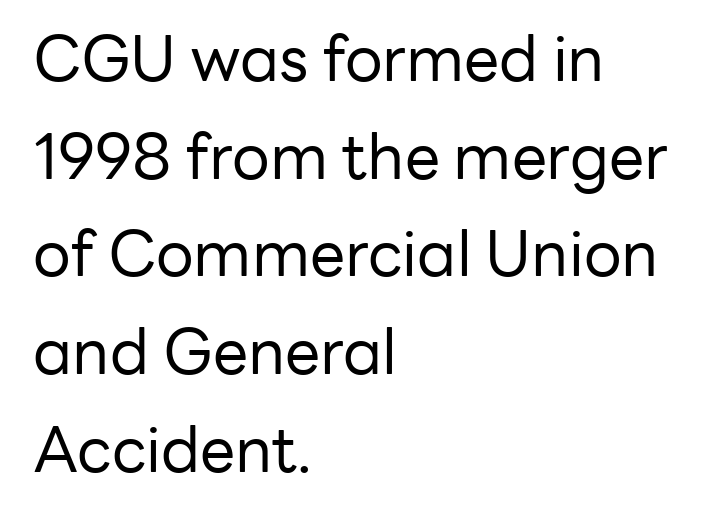
The image shows 63 px regular-weight sans-serif type, upright; set left-aligned, normal line spacing (1.55x), normal letter spacing, not underlined; low stroke contrast and a medium x-height.
